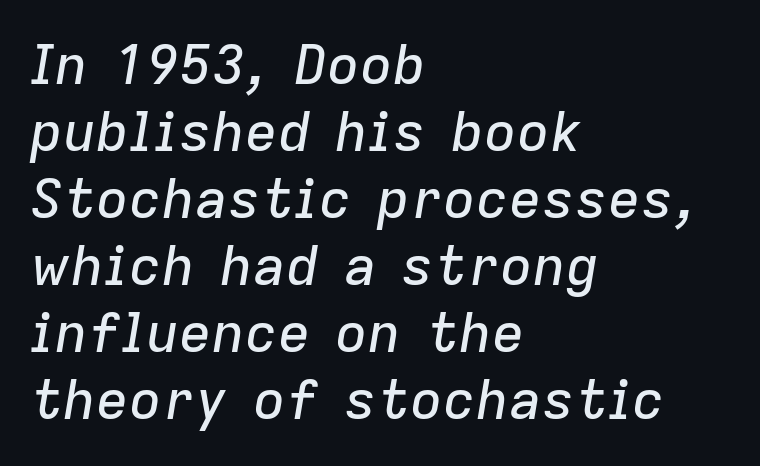
This sample has the flowing, uneven cadence of proportional lettering. Underlining? Definitely not there. These lines stack with their left ends in a neat column. This sample uses an oblique cut, with every glyph tilted off the vertical. Default kerning and tracking; the words read as compact shapes.
